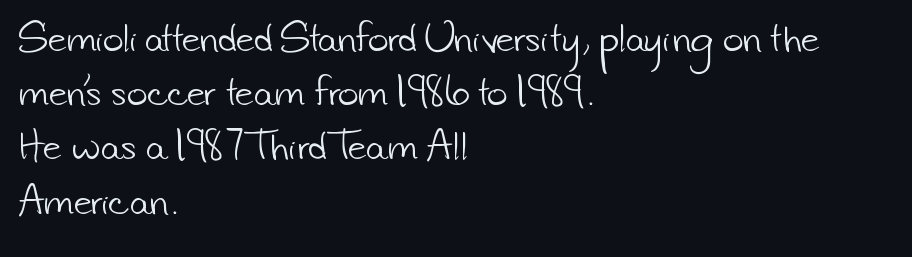
The image shows 35 px light sans-serif type; set left-aligned, normal line spacing (1.55x), normal letter spacing, not underlined; low stroke contrast and a small x-height.
